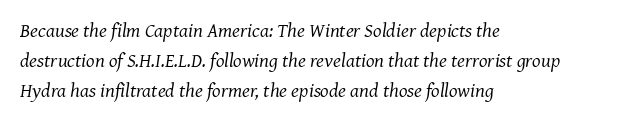
The image shows 20 px text type, italic (leaning right); set left-aligned, normal line spacing (1.49x), normal letter spacing, not underlined.
